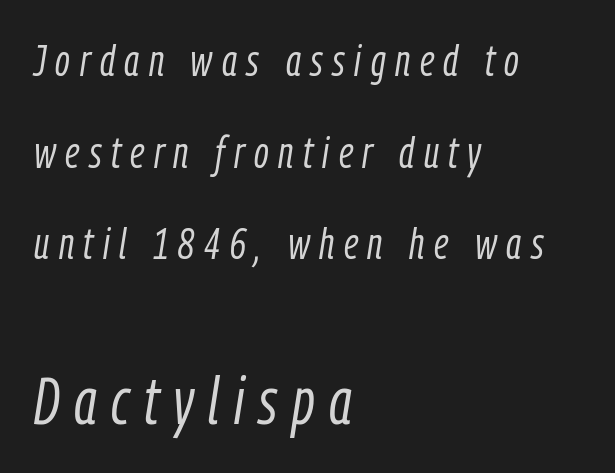
{"italic": "yes", "lean": "right", "slant_degrees": 9, "bold": "no", "weight": "light", "width": "condensed", "stroke_contrast": "low", "x_height": "medium", "monospaced": "no", "underline": "no", "align": "left", "line_spacing": "loose", "line_spacing_ratio": 2.13, "letter_spacing": "wide", "letter_spacing_em": 0.22, "larger_block": "second", "size_ratio": 1.51, "glyph_px": 65}
